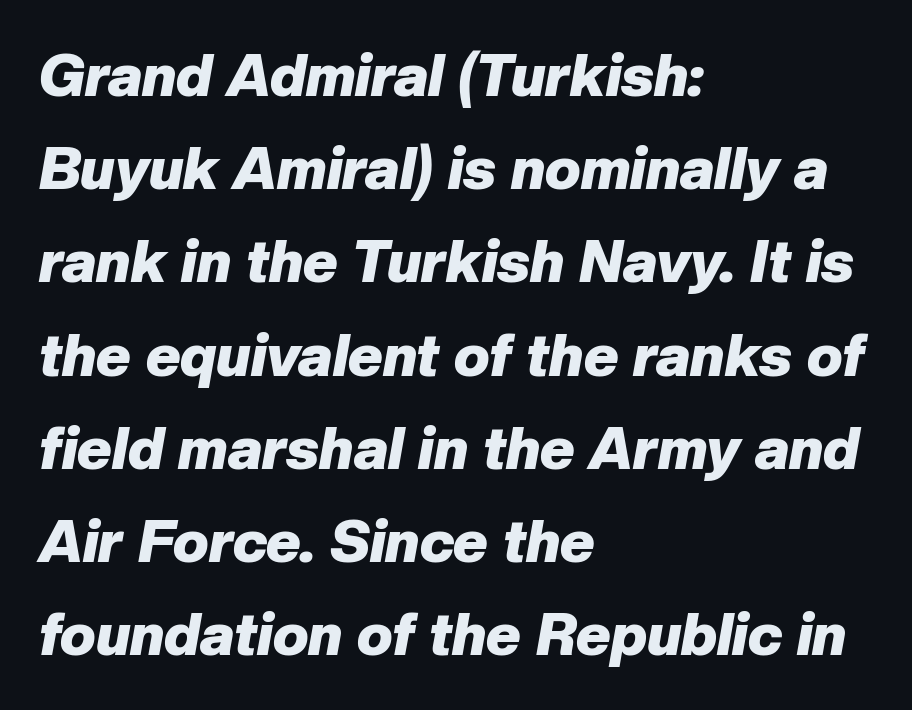
Characters are canted at an angle relative to the baseline's perpendicular. These lines keep a tight, regular rhythm from letter to letter. Stroke thickness is high; the sample reads as a true bold. The compositor pushed each line to the left boundary. A typesetter would call this proportional, since set widths differ per character.
